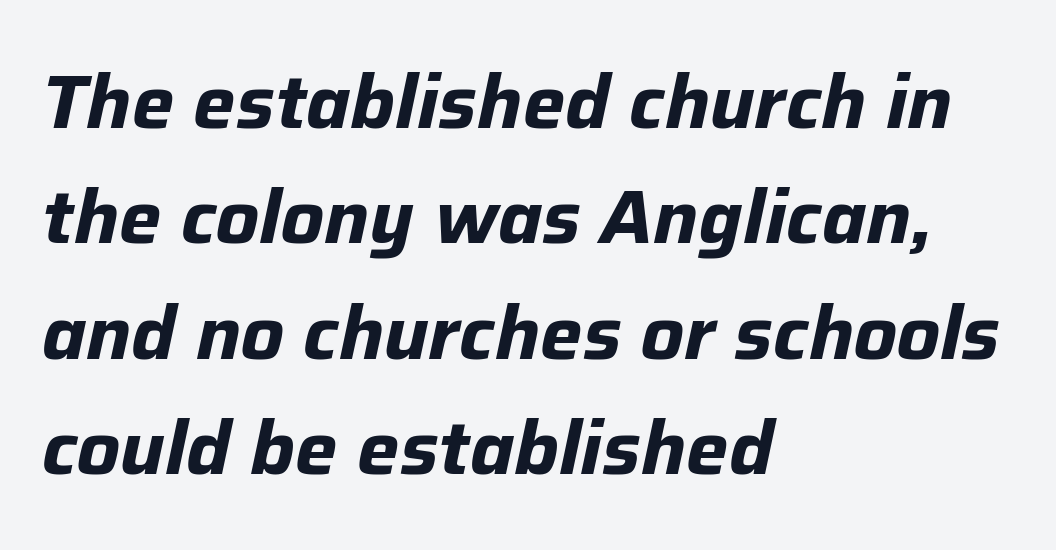
{"italic": "yes", "lean": "right", "slant_degrees": 12, "bold": "yes", "weight": "bold", "width": "normal", "stroke_contrast": "low", "x_height": "medium", "monospaced": "no", "underline": "no", "align": "left", "line_spacing": "normal", "line_spacing_ratio": 1.54, "letter_spacing": "normal", "letter_spacing_em": 0.0, "glyph_px": 75}
